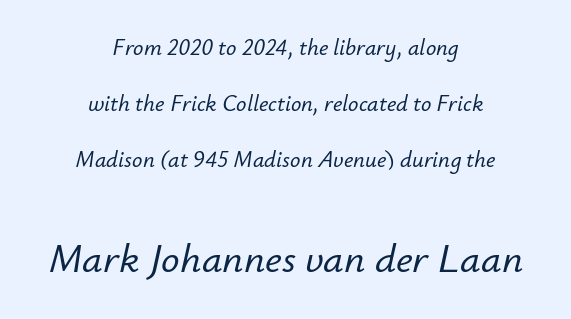
This rendering features lettering with no underline. Does the leading feel generous? Absolutely, it's lavish. The lines are quadded center. Default kerning and tracking; the words read as compact shapes. Which chunk is bigger? The second one — the bottom block dwarfs the top. Is this a fixed-width face? No — the glyphs have proportional, varying widths.
